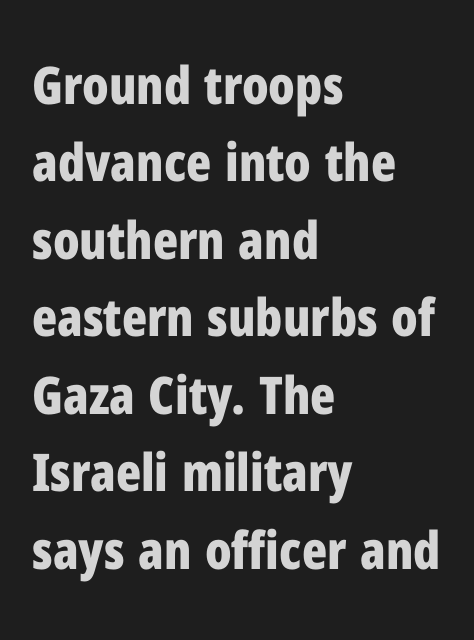
{"serif": "no", "italic": "no", "bold": "yes", "weight": "bold", "width": "condensed", "stroke_contrast": "low", "x_height": "medium", "monospaced": "no", "underline": "no", "align": "left", "line_spacing": "normal", "line_spacing_ratio": 1.49, "letter_spacing": "normal", "letter_spacing_em": 0.0, "glyph_px": 52}
